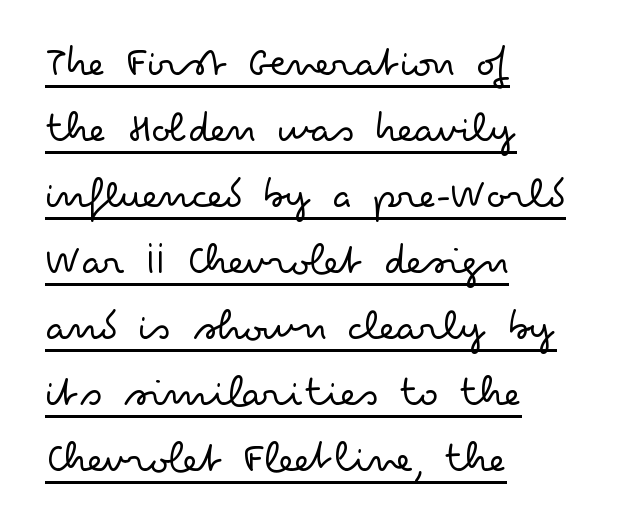
The image shows 44 px light, wide sans-serif type, upright; set left-aligned, normal line spacing (1.5x), normal letter spacing, underlined; low stroke contrast and a small x-height.
